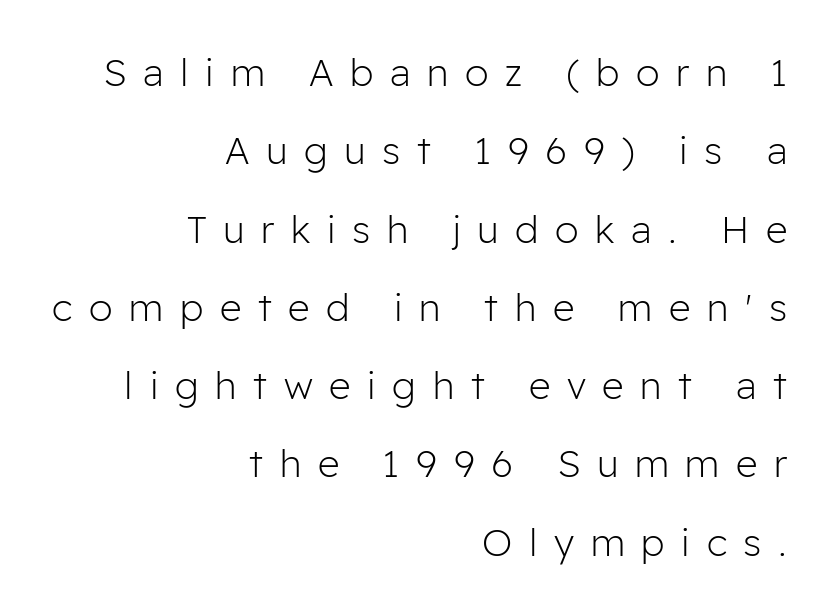
The image shows 38 px light sans-serif type, upright; set right-aligned, loose line spacing (2.06x), unusually wide letter spacing (+0.44 em), not underlined; low stroke contrast and a medium x-height.
